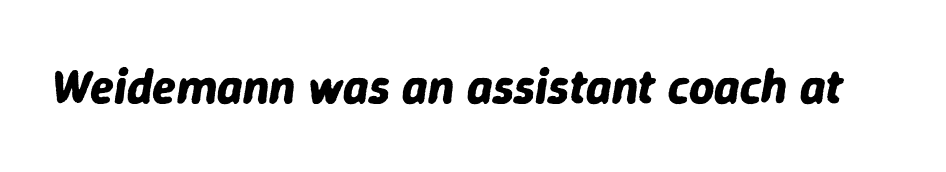
Words appear dense and cohesive because spacing is normal. The face used here has a pronounced slope to its letters. The passage shown is typed in a proportional face where columns would drift. The space directly below the letters is spotless.
